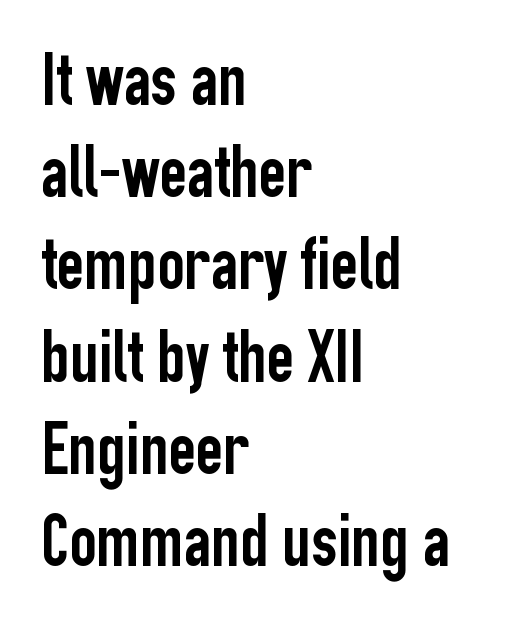
Q: Is the text italic (slanted)? A: No, it is upright.
Q: Is the typeface a serif or a sans-serif typeface? A: Sans-serif.
Q: Is the text underlined? A: No.
Q: How is the paragraph aligned? A: Left-aligned.
Q: Is the spacing between letters normal or unusually wide? A: Normal.
Q: Width (condensed, normal, or wide)? A: Condensed.
Q: Stroke contrast? A: Low.
Q: x-height? A: Medium.
Q: Monospaced? A: No.
